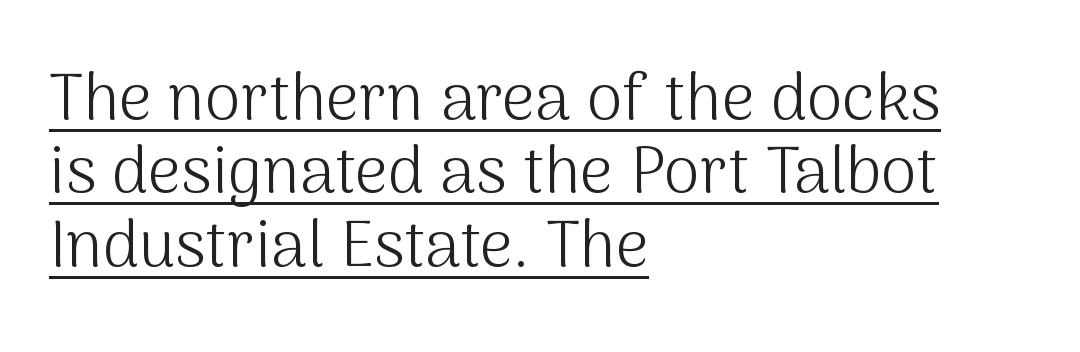
Q: Is the text bold? A: No.
Q: Is the text italic (slanted)? A: No, it is upright.
Q: Is the typeface a serif or a sans-serif typeface? A: Sans-serif.
Q: Is the text underlined? A: Yes.
Q: How is the paragraph aligned? A: Left-aligned.
Q: Is the spacing between letters normal or unusually wide? A: Normal.
Q: Is the spacing between lines tight, normal or loose? A: Tight.
Q: Width (condensed, normal, or wide)? A: Normal.
Q: Stroke contrast? A: Medium.
Q: x-height? A: Medium.
Q: Monospaced? A: No.
